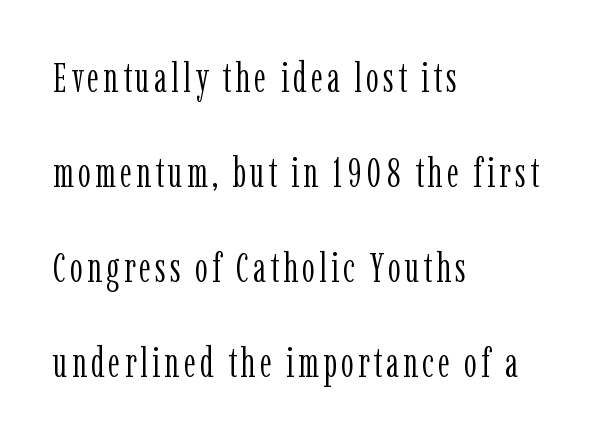
{"serif": "yes", "italic": "no", "bold": "no", "weight": "light", "width": "condensed", "stroke_contrast": "low", "x_height": "medium", "monospaced": "no", "underline": "no", "align": "left", "line_spacing": "loose", "line_spacing_ratio": 2.32, "glyph_px": 41}
